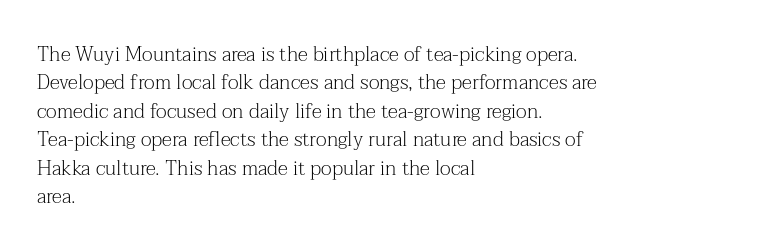
{"italic": "no", "bold": "no", "underline": "no", "align": "left", "line_spacing": "normal", "line_spacing_ratio": 1.42, "letter_spacing": "normal", "letter_spacing_em": 0.0, "glyph_px": 20}
